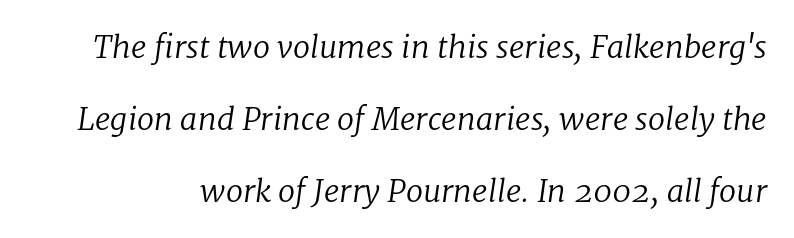
Q: Is the text bold? A: No.
Q: Is the text italic (slanted)? A: Yes, it leans right by about 8 degrees.
Q: Is the typeface a serif or a sans-serif typeface? A: Serif.
Q: Is the text underlined? A: No.
Q: Is the spacing between letters normal or unusually wide? A: Normal.
Q: Is the spacing between lines tight, normal or loose? A: Loose.
Q: Width (condensed, normal, or wide)? A: Normal.
Q: Stroke contrast? A: Low.
Q: x-height? A: Medium.
Q: Monospaced? A: No.
